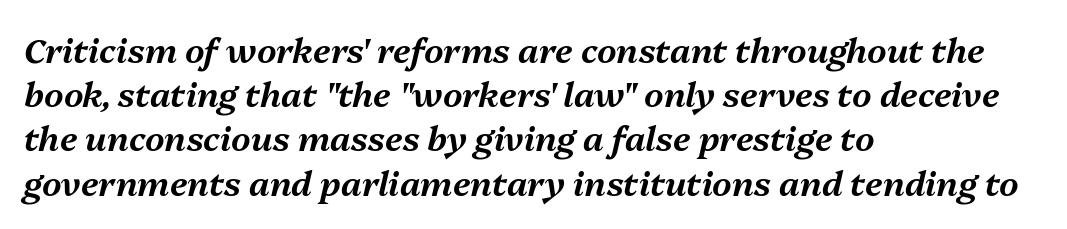
Q: Is the text italic (slanted)? A: Yes, it leans right by about 13 degrees.
Q: Is the text underlined? A: No.
Q: How is the paragraph aligned? A: Left-aligned.
Q: Is the spacing between letters normal or unusually wide? A: Normal.
Q: Is the spacing between lines tight, normal or loose? A: Normal.
Q: Width (condensed, normal, or wide)? A: Normal.
Q: Stroke contrast? A: Medium.
Q: x-height? A: Medium.
Q: Monospaced? A: No.
